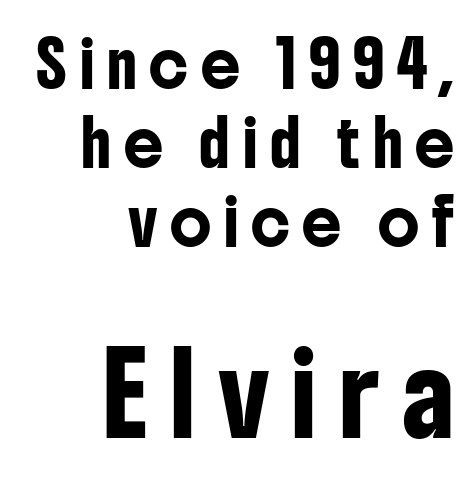
The image shows 77 px condensed sans-serif type, upright; set right-aligned, line spacing 1.79x, unusually wide letter spacing (+0.29 em), not underlined; the second (bottom) block is 1.75x larger; low stroke contrast and a medium x-height.
